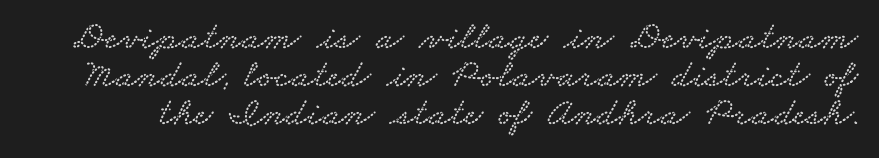
Q: Is the typeface a serif or a sans-serif typeface? A: Serif.
Q: Is the text underlined? A: No.
Q: Is the spacing between letters normal or unusually wide? A: Normal.
Q: Is the spacing between lines tight, normal or loose? A: Tight.
Q: Width (condensed, normal, or wide)? A: Wide.
Q: Stroke contrast? A: Low.
Q: x-height? A: Small.
Q: Monospaced? A: No.
